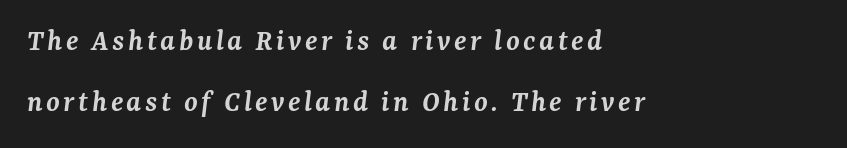
Stems and bowls a touch heavier than normal — semibold. In terms of posture, this sample is oblique. Note the varied advance widths — an 'i' is clearly narrower than an 'm'. Which margin do the lines hug? The left one — the right edge is uneven. The strip under each line holds only bare page. Examine the stroke ends and you'll spot serifs.
